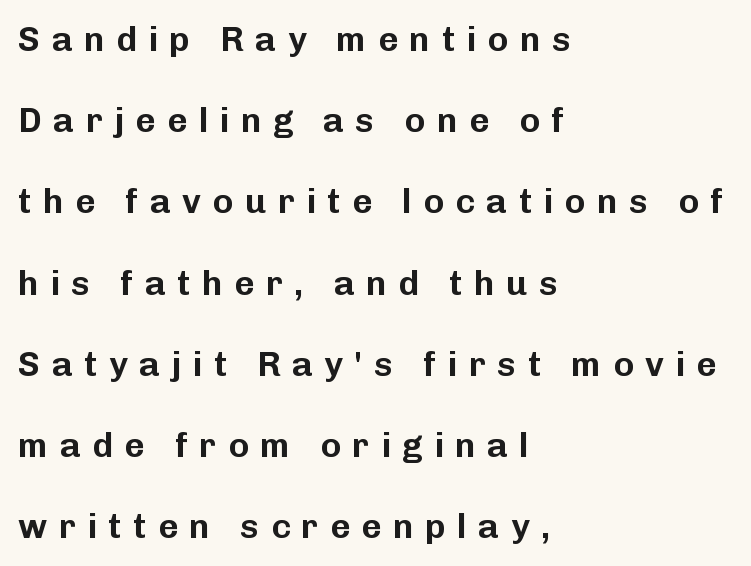
The image shows 35 px sans-serif type, upright; set left-aligned, loose line spacing (2.32x), unusually wide letter spacing (+0.32 em), not underlined; low stroke contrast and a medium x-height.
